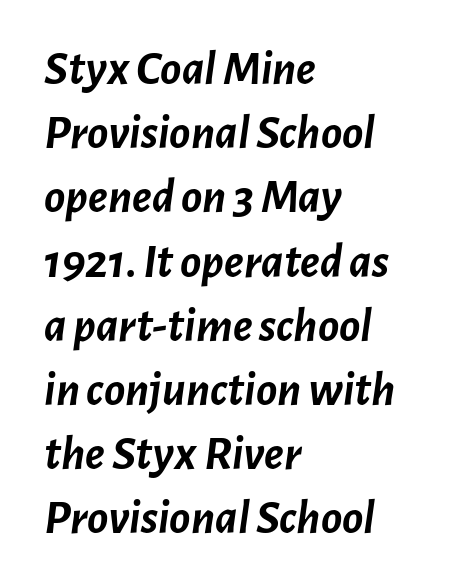
Bare-footed words on every line. The gaps between neighbouring characters are ordinary and unremarkable. Does the lettering tilt? It does — this is italic. The paragraph shown leans on its left margin. Summary of vertical rhythm: regular, with standard interline spacing. Is this a fixed-width face? No — the glyphs have proportional, varying widths.
